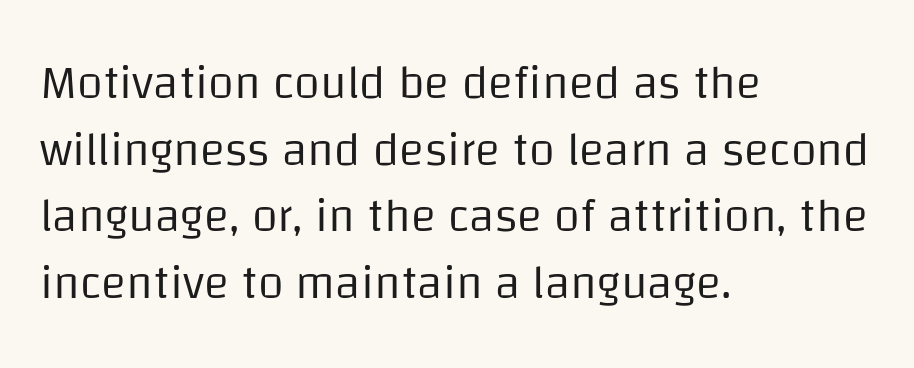
Q: Is the text bold? A: No.
Q: Is the text italic (slanted)? A: No, it is upright.
Q: Is the typeface a serif or a sans-serif typeface? A: Sans-serif.
Q: Is the text underlined? A: No.
Q: How is the paragraph aligned? A: Left-aligned.
Q: Is the spacing between letters normal or unusually wide? A: Normal.
Q: Is the spacing between lines tight, normal or loose? A: Normal.
Q: Width (condensed, normal, or wide)? A: Normal.
Q: Stroke contrast? A: Low.
Q: x-height? A: Large.
Q: Monospaced? A: No.
